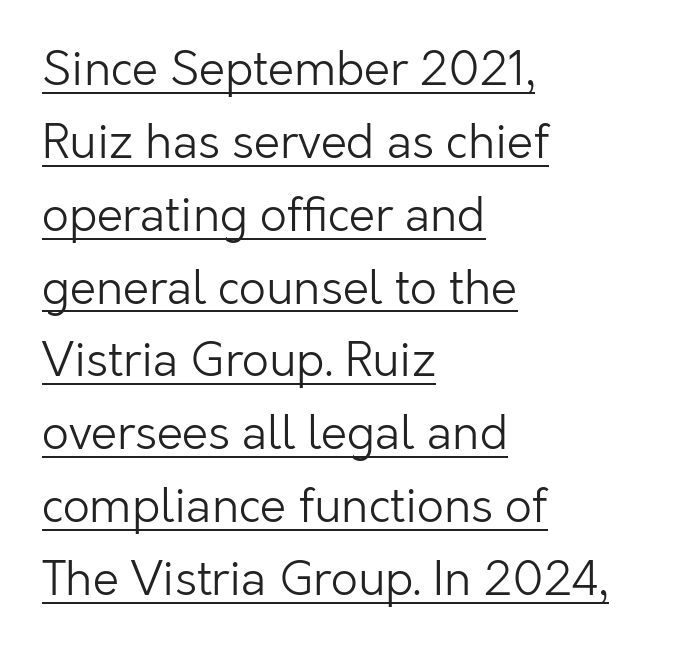
Q: Is the text bold? A: No.
Q: Is the text italic (slanted)? A: No, it is upright.
Q: Is the typeface a serif or a sans-serif typeface? A: Sans-serif.
Q: Is the text underlined? A: Yes.
Q: How is the paragraph aligned? A: Left-aligned.
Q: Is the spacing between letters normal or unusually wide? A: Normal.
Q: Is the spacing between lines tight, normal or loose? A: Normal.
Q: Width (condensed, normal, or wide)? A: Normal.
Q: Stroke contrast? A: Low.
Q: x-height? A: Medium.
Q: Monospaced? A: No.
